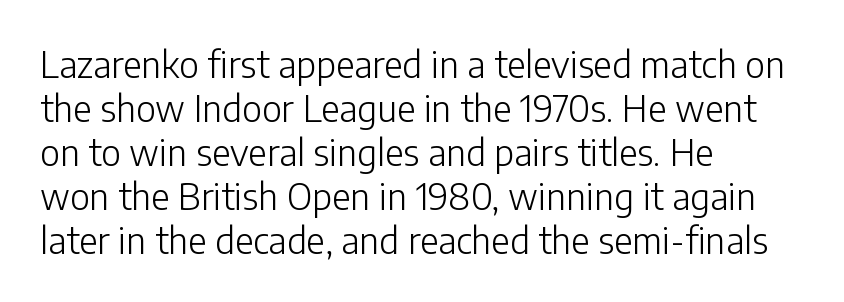
The image shows 36 px light sans-serif type, upright; set left-aligned, line spacing 1.22x, normal letter spacing, not underlined; low stroke contrast and a medium x-height.
